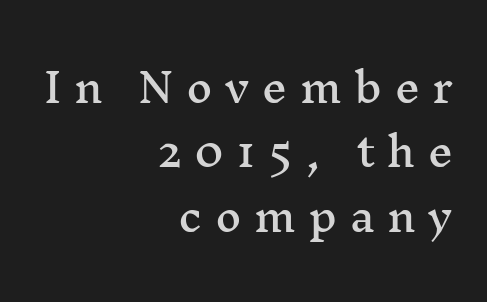
Typographically, this falls in the serif category. This sample uses an upright cut, with every glyph sitting square on the baseline. Between one letter and the next there's a generous, obvious gap. A typesetter would call this leading conventional body-copy spacing. Has an underline been added? It has not. Character widths vary here, with narrow letters taking less room than wide ones.
